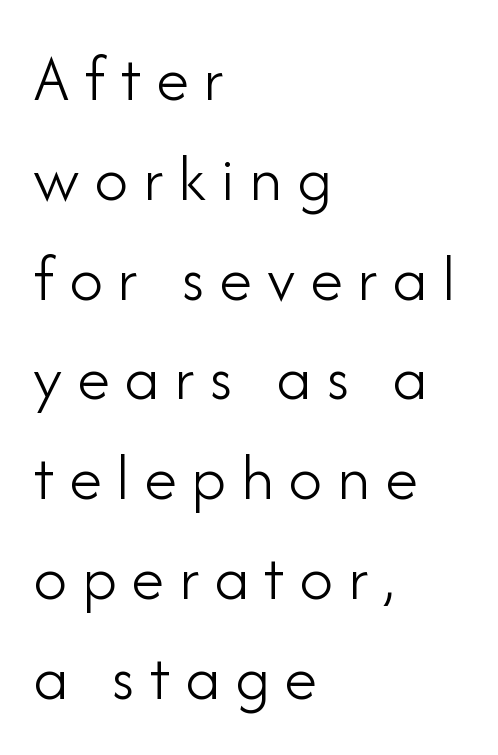
Leading matches the norm, producing a regular column. You can tell from the bare stems that sans-serif type was used. The tracking reads as deliberately expanded to a designer's eye. Is this a fixed-width face? No — the glyphs have proportional, varying widths. No italicization has been applied; the sample stays upright. The rendering anchors every line to the left-hand side.
